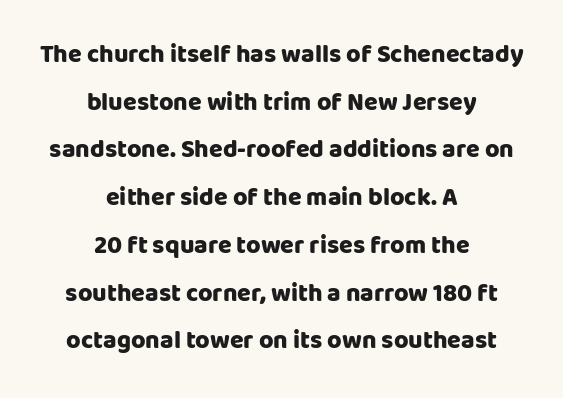
Q: Is the text bold? A: Yes.
Q: Is the text italic (slanted)? A: No, it is upright.
Q: Is the text underlined? A: No.
Q: How is the paragraph aligned? A: Centered.
Q: Is the spacing between letters normal or unusually wide? A: Normal.
Q: Is the spacing between lines tight, normal or loose? A: Loose.
